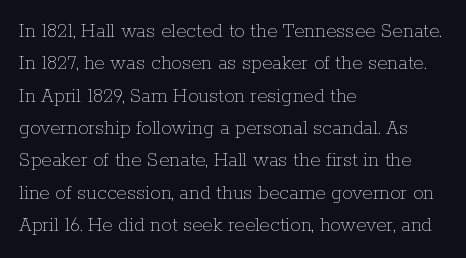
Q: Is the text bold? A: No.
Q: Is the text italic (slanted)? A: No, it is upright.
Q: Is the text underlined? A: No.
Q: How is the paragraph aligned? A: Left-aligned.
Q: Is the spacing between letters normal or unusually wide? A: Normal.
Q: Is the spacing between lines tight, normal or loose? A: Normal.
